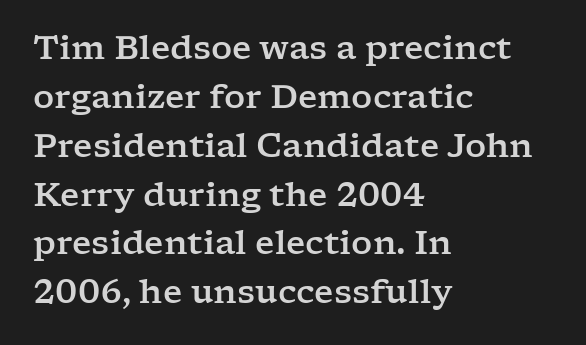
The image shows 33 px wide serif type, upright; set left-aligned, normal line spacing (1.48x), normal letter spacing, not underlined; low stroke contrast and a medium x-height.
